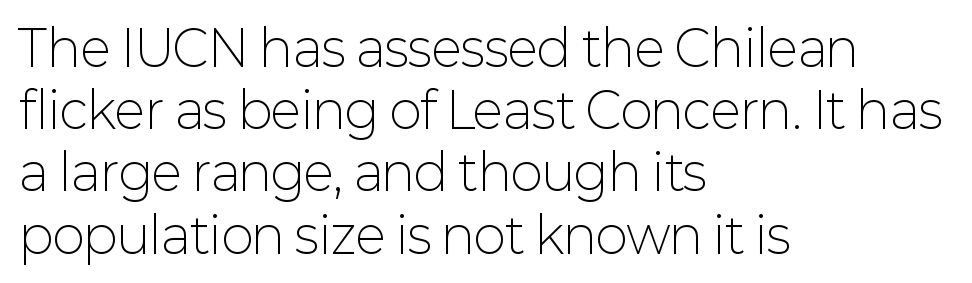
Q: Is the text bold? A: No.
Q: Is the text italic (slanted)? A: No, it is upright.
Q: Is the typeface a serif or a sans-serif typeface? A: Sans-serif.
Q: Is the text underlined? A: No.
Q: How is the paragraph aligned? A: Left-aligned.
Q: Is the spacing between letters normal or unusually wide? A: Normal.
Q: Is the spacing between lines tight, normal or loose? A: Normal.
Q: Width (condensed, normal, or wide)? A: Normal.
Q: Stroke contrast? A: Low.
Q: x-height? A: Medium.
Q: Monospaced? A: No.
